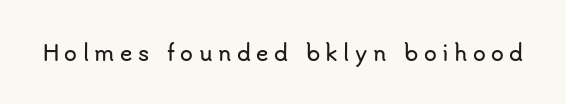
{"italic": "no", "underline": "no", "letter_spacing": "wide", "letter_spacing_em": 0.26, "glyph_px": 21}
